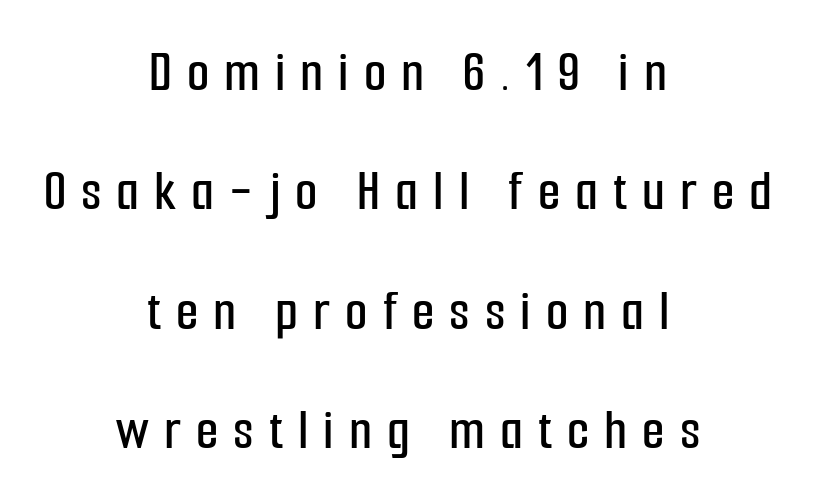
Q: Is the text italic (slanted)? A: No, it is upright.
Q: Is the typeface a serif or a sans-serif typeface? A: Sans-serif.
Q: Is the text underlined? A: No.
Q: How is the paragraph aligned? A: Centered.
Q: Is the spacing between letters normal or unusually wide? A: Unusually wide.
Q: Is the spacing between lines tight, normal or loose? A: Loose.
Q: Width (condensed, normal, or wide)? A: Condensed.
Q: Stroke contrast? A: Low.
Q: x-height? A: Medium.
Q: Monospaced? A: No.
